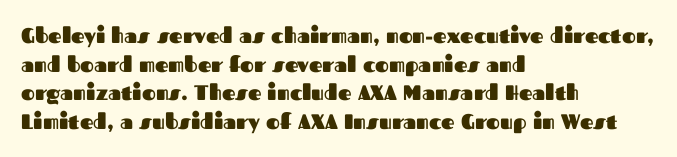
The image shows 21 px bold type, upright; set left-aligned, normal line spacing (1.36x), normal letter spacing, not underlined.
